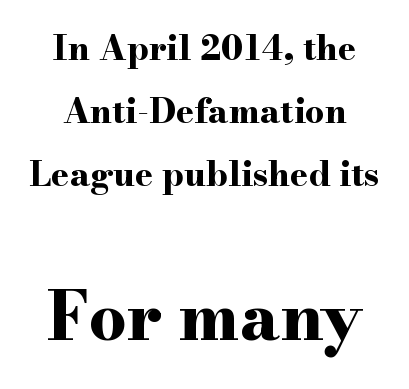
The foot of each line stays bare and open. The font family rendered here belongs to the serif group. No italicization has been applied; the sample stays upright. You get the small type first, then a jump to larger type. Where is the straight margin? There isn't one; the lines are centered.
